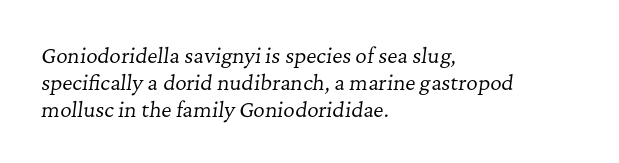
{"italic": "yes", "lean": "right", "slant_degrees": 7, "bold": "no", "underline": "no", "align": "left", "line_spacing": "normal", "line_spacing_ratio": 1.34, "letter_spacing": "normal", "letter_spacing_em": 0.0, "glyph_px": 20}
